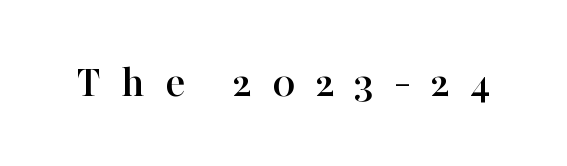
Q: Is the text italic (slanted)? A: No, it is upright.
Q: Is the typeface a serif or a sans-serif typeface? A: Serif.
Q: Is the text underlined? A: No.
Q: Is the spacing between letters normal or unusually wide? A: Unusually wide.
Q: Width (condensed, normal, or wide)? A: Normal.
Q: Stroke contrast? A: High.
Q: x-height? A: Medium.
Q: Monospaced? A: No.
